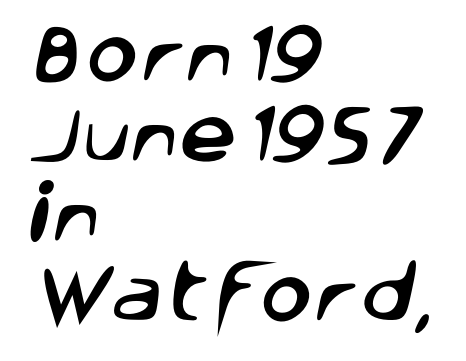
Q: Is the typeface a serif or a sans-serif typeface? A: Sans-serif.
Q: Is the text underlined? A: No.
Q: How is the paragraph aligned? A: Left-aligned.
Q: Is the spacing between letters normal or unusually wide? A: Normal.
Q: Is the spacing between lines tight, normal or loose? A: Normal.
Q: Width (condensed, normal, or wide)? A: Normal.
Q: Stroke contrast? A: Low.
Q: x-height? A: Large.
Q: Monospaced? A: No.
